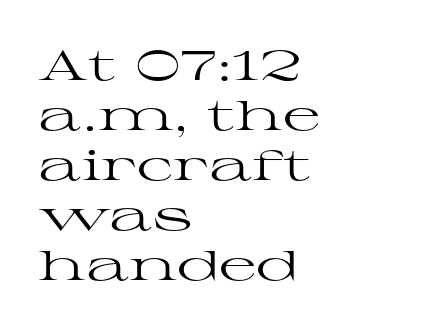
Q: Is the text bold? A: No.
Q: Is the text italic (slanted)? A: No, it is upright.
Q: Is the typeface a serif or a sans-serif typeface? A: Serif.
Q: Is the text underlined? A: No.
Q: How is the paragraph aligned? A: Left-aligned.
Q: Is the spacing between letters normal or unusually wide? A: Normal.
Q: Width (condensed, normal, or wide)? A: Wide.
Q: Stroke contrast? A: High.
Q: x-height? A: Medium.
Q: Monospaced? A: No.
